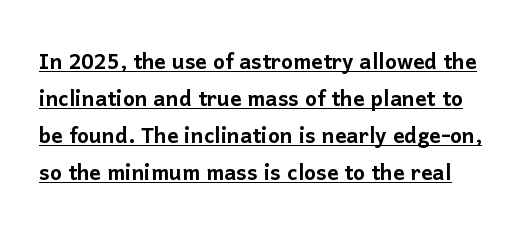
{"serif": "no", "italic": "no", "width": "normal", "stroke_contrast": "low", "x_height": "medium", "monospaced": "no", "underline": "yes", "line_spacing": "normal", "line_spacing_ratio": 1.32, "letter_spacing": "normal", "letter_spacing_em": 0.0, "glyph_px": 28}
